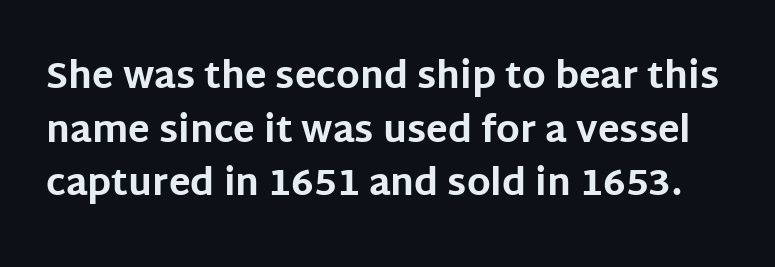
{"serif": "no", "italic": "no", "bold": "yes", "weight": "bold", "width": "normal", "stroke_contrast": "low", "x_height": "large", "monospaced": "no", "underline": "no", "line_spacing": "normal", "line_spacing_ratio": 1.49, "letter_spacing": "normal", "letter_spacing_em": 0.0, "glyph_px": 36}
